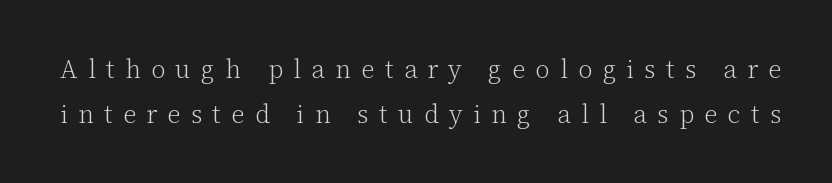
{"italic": "no", "bold": "no", "underline": "no", "line_spacing_ratio": 1.73, "letter_spacing": "wide", "letter_spacing_em": 0.39, "glyph_px": 26}
